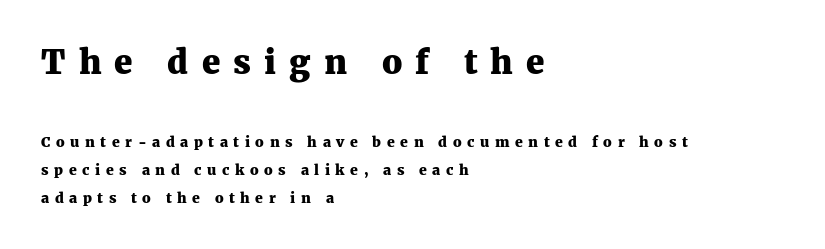
Q: Is the text bold? A: Yes.
Q: Is the text italic (slanted)? A: No, it is upright.
Q: Is the typeface a serif or a sans-serif typeface? A: Serif.
Q: Is the text underlined? A: No.
Q: How is the paragraph aligned? A: Left-aligned.
Q: Is the spacing between letters normal or unusually wide? A: Unusually wide.
Q: Is the spacing between lines tight, normal or loose? A: Loose.
Q: Which block of text is set in a larger size, the first (top) or the second (bottom)? A: The first (top) one.
Q: Width (condensed, normal, or wide)? A: Normal.
Q: Stroke contrast? A: Medium.
Q: x-height? A: Medium.
Q: Monospaced? A: No.
